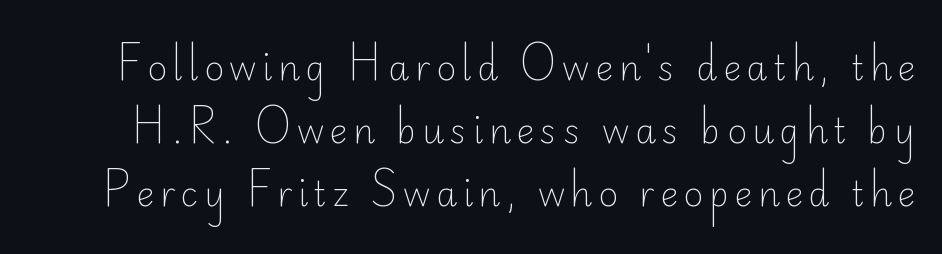
The image shows 34 px light sans-serif type, upright; set line spacing 1.85x, not underlined; low stroke contrast and a small x-height.
